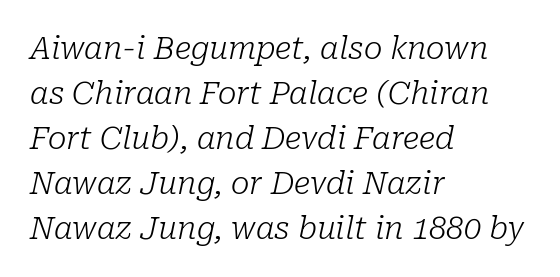
{"serif": "yes", "italic": "yes", "lean": "right", "slant_degrees": 10, "bold": "no", "weight": "light", "width": "normal", "stroke_contrast": "low", "x_height": "medium", "monospaced": "no", "underline": "no", "align": "left", "line_spacing": "normal", "line_spacing_ratio": 1.45, "letter_spacing": "normal", "letter_spacing_em": 0.0, "glyph_px": 31}
